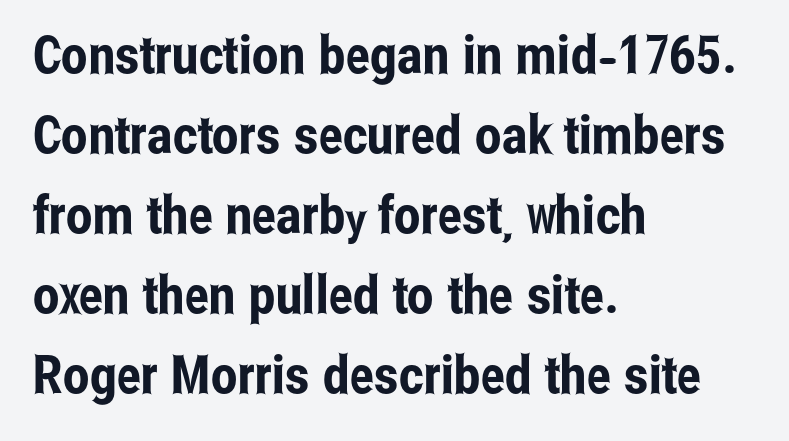
Characters follow at the spacing the type designer built in. Line beginnings align vertically; line endings do not. Upright lettering throughout. The rendering uses natural spacing where letterforms have individual widths. Descenders hang freely into open space. A typesetter would call this leading conventional body-copy spacing.
